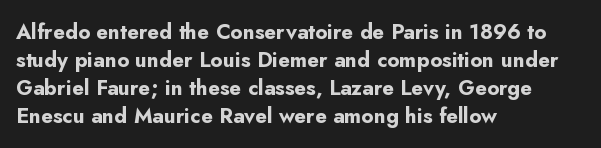
Q: Is the text bold? A: Yes.
Q: Is the text italic (slanted)? A: No, it is upright.
Q: Is the text underlined? A: No.
Q: How is the paragraph aligned? A: Left-aligned.
Q: Is the spacing between letters normal or unusually wide? A: Normal.
Q: Is the spacing between lines tight, normal or loose? A: Normal.
